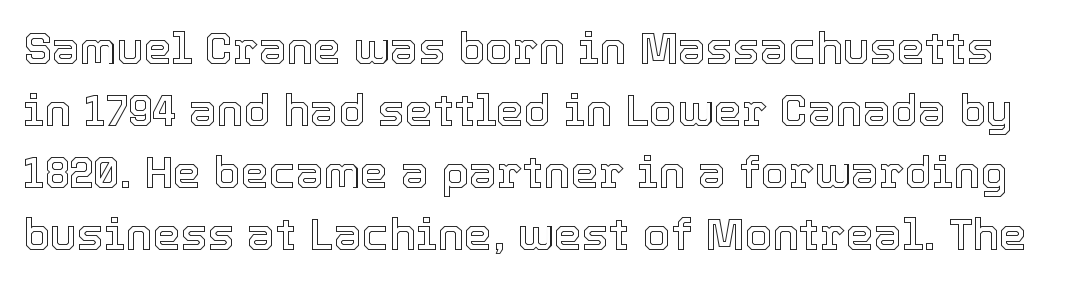
These lines are rendered in a variable-pitch font. Underlining? Definitely not there. Horizontal bands of white between lines are of average thickness. Standard letterfit; no display-style spreading of the glyphs.
